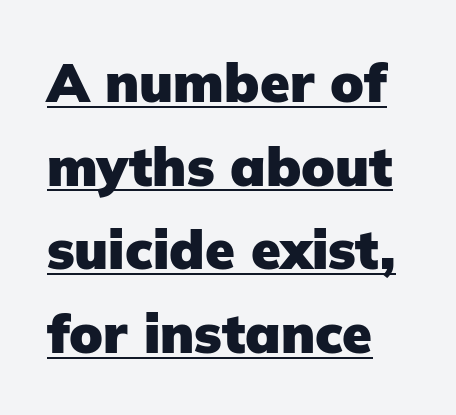
{"serif": "no", "italic": "no", "bold": "yes", "weight": "heavy", "width": "normal", "stroke_contrast": "low", "x_height": "medium", "monospaced": "no", "underline": "yes", "align": "left", "line_spacing": "normal", "line_spacing_ratio": 1.55, "letter_spacing": "normal", "letter_spacing_em": 0.0, "glyph_px": 54}
